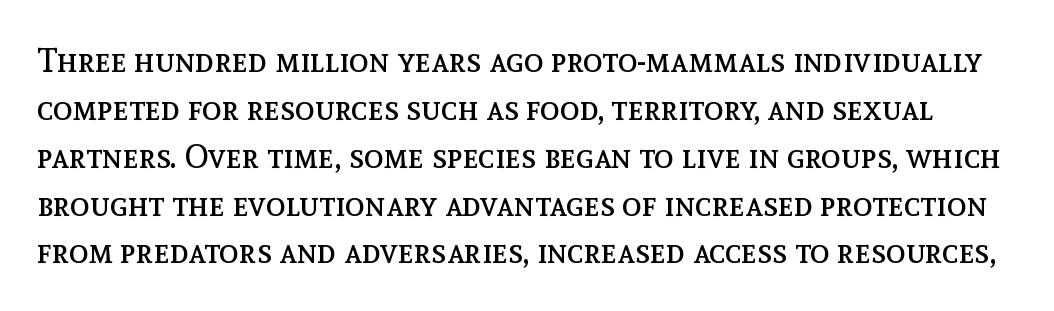
{"italic": "no", "bold": "no", "weight": "regular", "width": "normal", "x_height": "medium", "monospaced": "no", "underline": "no", "line_spacing": "normal", "line_spacing_ratio": 1.45, "letter_spacing": "normal", "letter_spacing_em": 0.0, "glyph_px": 33}
